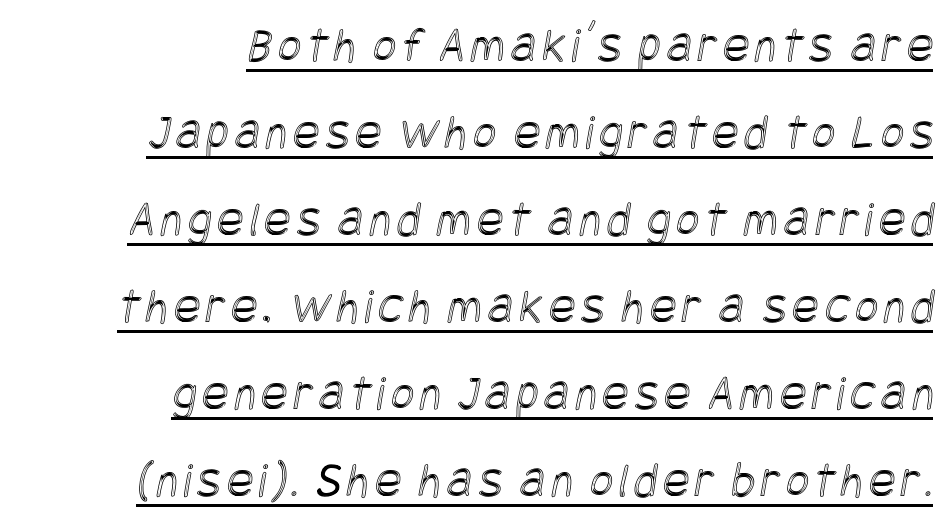
This rendering features underlined lettering. Right-aligned paragraph, ragged on the left.
